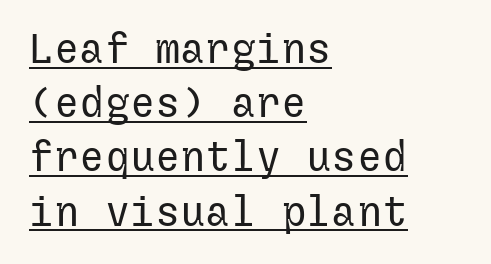
The image shows 42 px regular-weight sans-serif type, upright; set left-aligned, normal line spacing (1.29x), normal letter spacing, underlined; low stroke contrast and a medium x-height.
